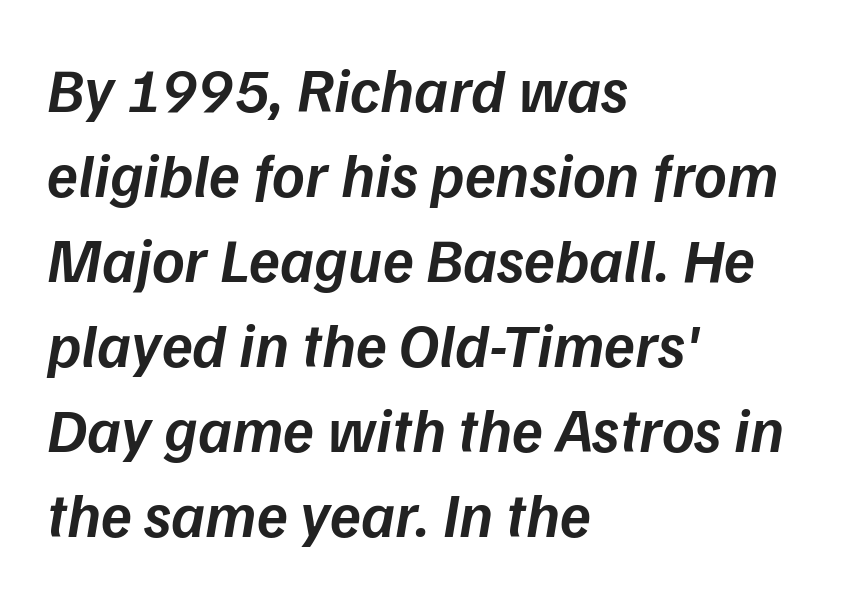
{"italic": "yes", "lean": "right", "slant_degrees": 9, "bold": "semi", "weight": "semibold", "width": "normal", "stroke_contrast": "low", "x_height": "medium", "monospaced": "no", "underline": "no", "align": "left", "line_spacing": "normal", "line_spacing_ratio": 1.35, "letter_spacing": "normal", "letter_spacing_em": 0.0, "glyph_px": 63}
